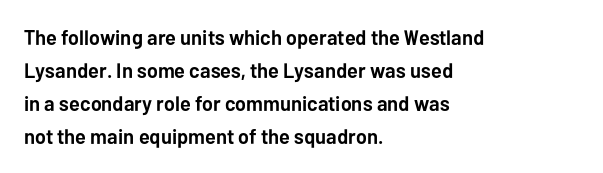
{"italic": "no", "bold": "yes", "underline": "no", "align": "left", "line_spacing": "normal", "line_spacing_ratio": 1.57, "letter_spacing": "normal", "letter_spacing_em": 0.0, "glyph_px": 21}
